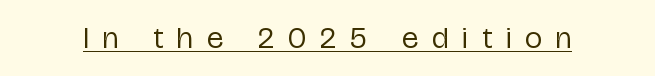
The image shows 31 px regular-weight, condensed sans-serif type, upright; set unusually wide letter spacing (+0.45 em), underlined; low stroke contrast and a medium x-height.
